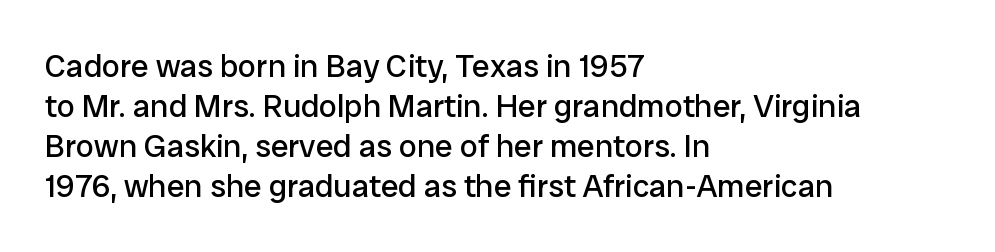
You could call the tracking neutral — neither tight nor loose. A sans-serif font was chosen for this passage. On a weight scale, this lands at 450 or below. Leading matches the norm, producing a regular column. Vertical strokes here are truly vertical. This sample has the flowing, uneven cadence of proportional lettering.
